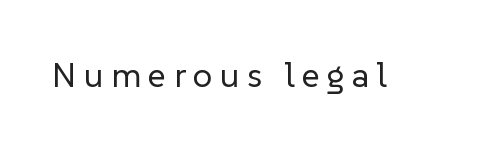
{"serif": "no", "italic": "no", "bold": "no", "weight": "regular", "width": "normal", "stroke_contrast": "low", "x_height": "medium", "monospaced": "no", "underline": "no", "letter_spacing": "wide", "letter_spacing_em": 0.21, "glyph_px": 35}
